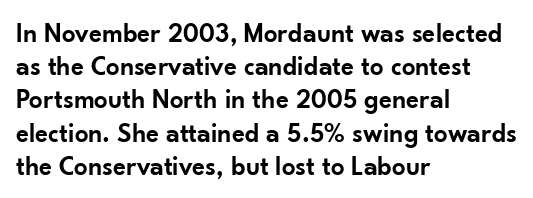
Q: Is the text bold? A: Semi-bold.
Q: Is the text italic (slanted)? A: No, it is upright.
Q: Is the text underlined? A: No.
Q: How is the paragraph aligned? A: Left-aligned.
Q: Is the spacing between letters normal or unusually wide? A: Normal.
